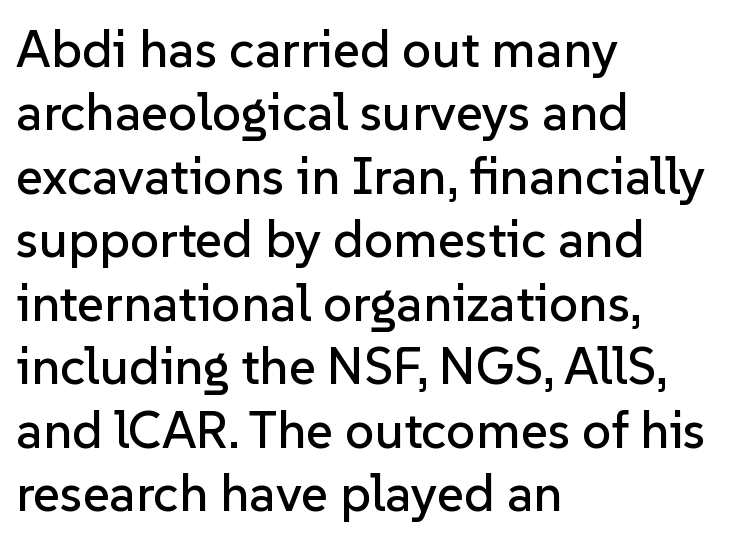
The setting favours the left margin, as ordinary paragraphs usually do. This rendering employs a face without finishing strokes, i.e., a sans-serif. Inter-character spacing is left at the font's built-in metrics. No word sits above an underline.
